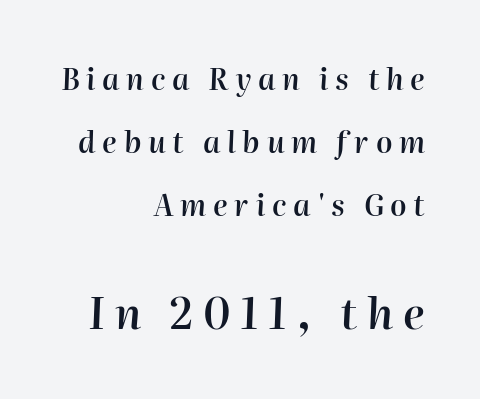
Here the designer chose a conventional face with non-uniform glyph widths. Rule under the text: the space is simply empty. This sample uses an oblique cut, with every glyph tilted off the vertical. In terms of letterspacing, this is a distinctly airy, spread setting. Alignment: flush right. Block two is the big one; block one sits smaller above it.
